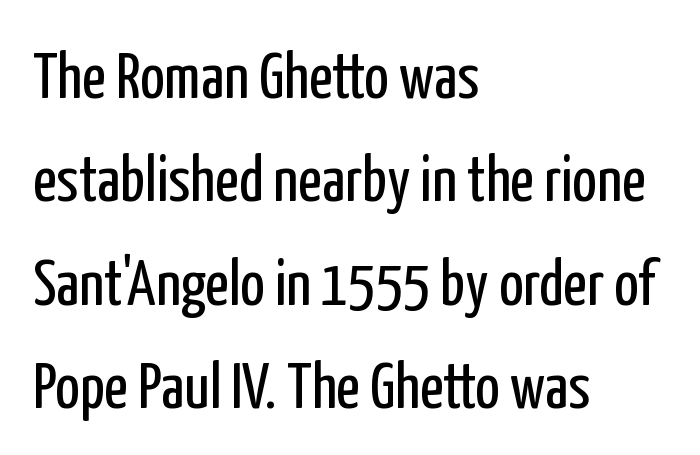
Q: Is the text bold? A: No.
Q: Is the text italic (slanted)? A: No, it is upright.
Q: Is the typeface a serif or a sans-serif typeface? A: Sans-serif.
Q: Is the text underlined? A: No.
Q: How is the paragraph aligned? A: Left-aligned.
Q: Is the spacing between letters normal or unusually wide? A: Normal.
Q: Is the spacing between lines tight, normal or loose? A: Normal.
Q: Width (condensed, normal, or wide)? A: Condensed.
Q: Stroke contrast? A: Low.
Q: x-height? A: Medium.
Q: Monospaced? A: No.
